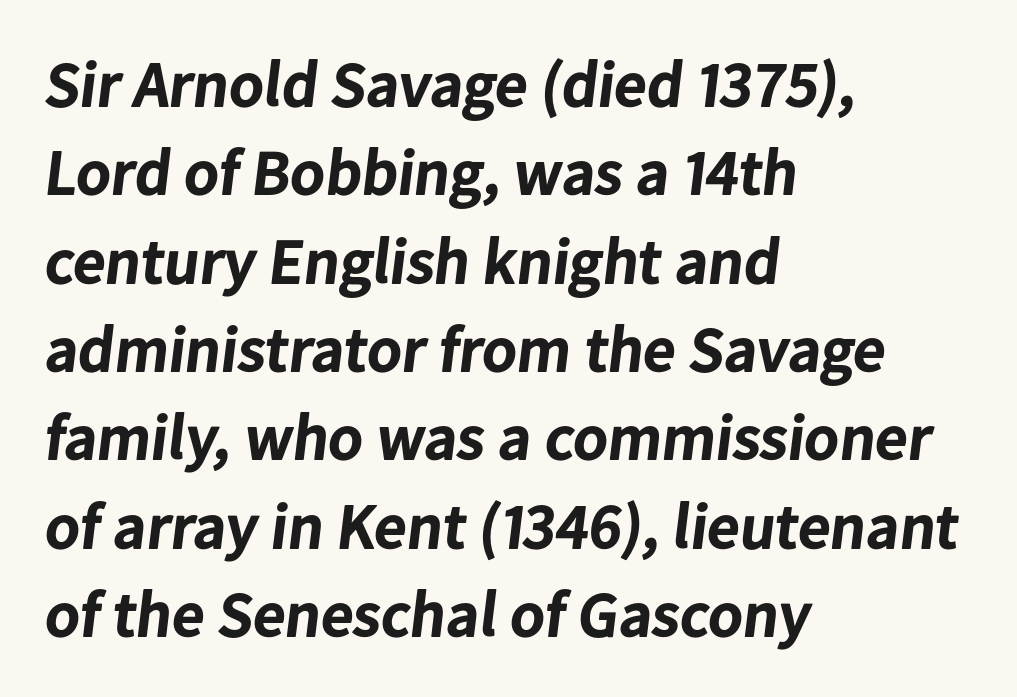
The image shows 64 px bold sans-serif type; set left-aligned, normal line spacing (1.38x), normal letter spacing, not underlined; low stroke contrast and a medium x-height.
